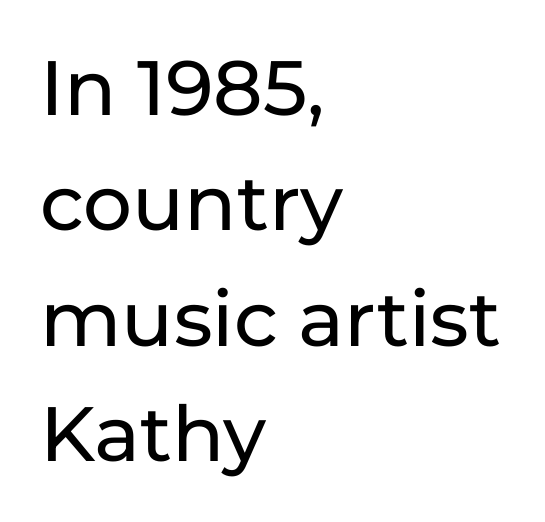
Q: Is the text italic (slanted)? A: No, it is upright.
Q: Is the typeface a serif or a sans-serif typeface? A: Sans-serif.
Q: Is the text underlined? A: No.
Q: How is the paragraph aligned? A: Left-aligned.
Q: Is the spacing between letters normal or unusually wide? A: Normal.
Q: Is the spacing between lines tight, normal or loose? A: Normal.
Q: Width (condensed, normal, or wide)? A: Normal.
Q: Stroke contrast? A: Low.
Q: x-height? A: Medium.
Q: Monospaced? A: No.
